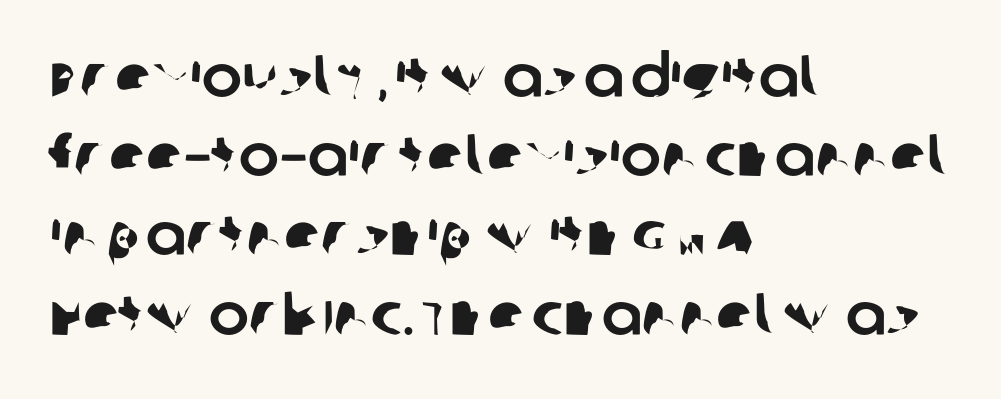
The image shows 60 px sans-serif type; set left-aligned, normal line spacing (1.32x), normal letter spacing, not underlined; low stroke contrast and a large x-height.
